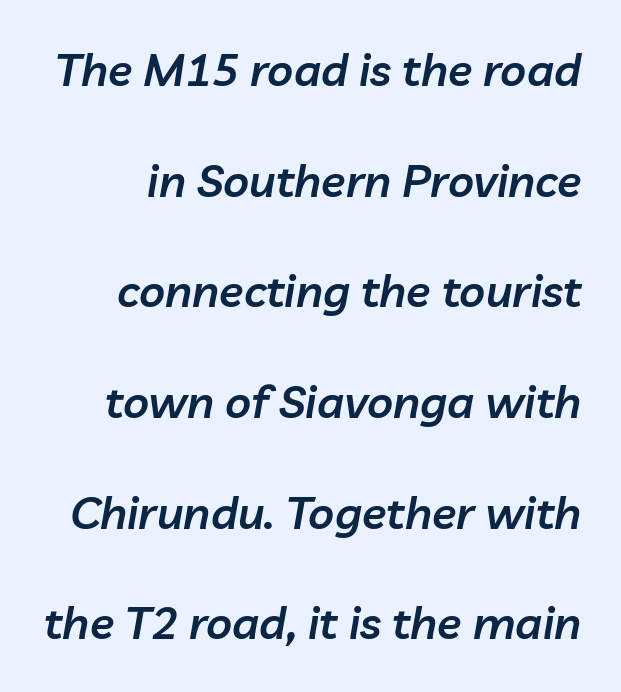
{"italic": "yes", "lean": "right", "slant_degrees": 10, "bold": "semi", "weight": "semibold", "width": "normal", "stroke_contrast": "low", "x_height": "medium", "monospaced": "no", "underline": "no", "line_spacing": "loose", "line_spacing_ratio": 2.46, "letter_spacing": "normal", "letter_spacing_em": 0.0, "glyph_px": 45}
